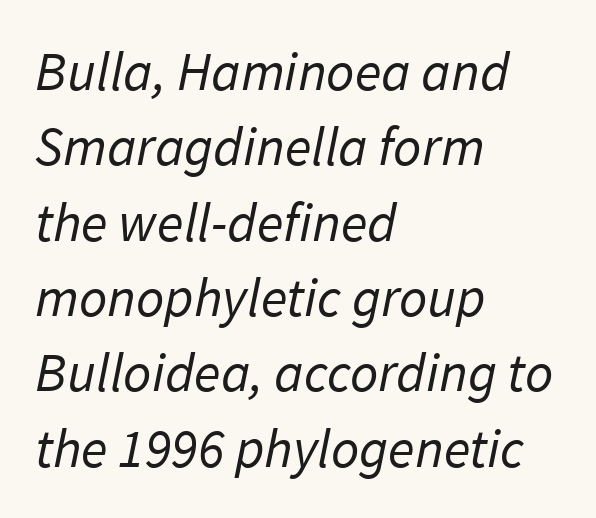
The image shows 55 px regular-weight sans-serif type; set left-aligned, normal line spacing (1.37x), normal letter spacing, not underlined; low stroke contrast and a medium x-height.
